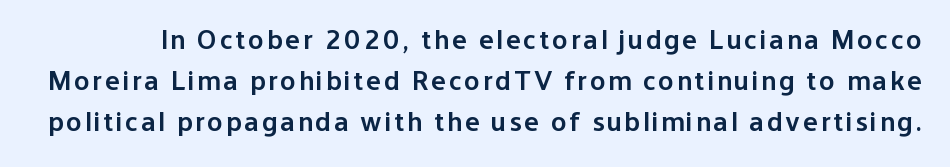
These lines sit exactly where default settings would place them. Is this a fixed-width face? No — the glyphs have proportional, varying widths. Do the letters lean? They stand straight. Emphasis by weight is partial: semibold.
